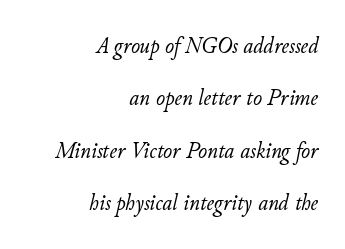
{"italic": "yes", "lean": "right", "slant_degrees": 11, "bold": "no", "underline": "no", "align": "right", "line_spacing": "loose", "line_spacing_ratio": 2.18, "letter_spacing": "normal", "letter_spacing_em": 0.0, "glyph_px": 24}
